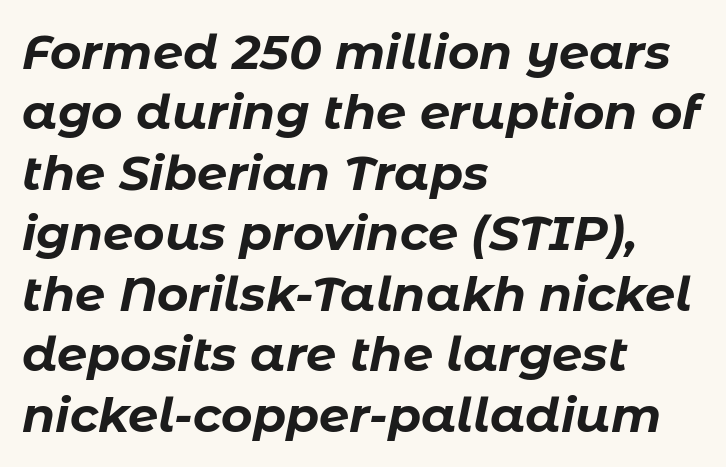
The image shows 48 px bold type, italic (leaning right); set left-aligned, normal line spacing (1.26x), normal letter spacing, not underlined; low stroke contrast and a medium x-height.
